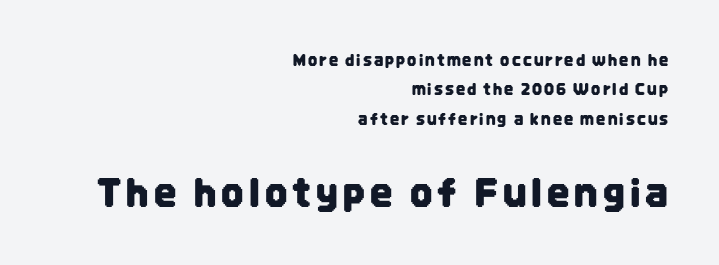
This sample has the flowing, uneven cadence of proportional lettering. Check under the words: just untouched page. Note: no serifs on the glyphs. You can tell it's not italic because the verticals are truly vertical.
